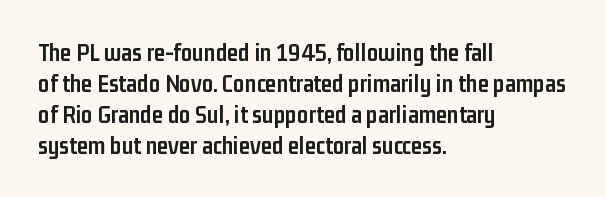
You'd pick this weight for a headline — it's a proper bold. Upright lettering throughout. Nothing unusual about the tracking: characters are spaced as the font intends. Check the space under the baseline: it is left empty.
